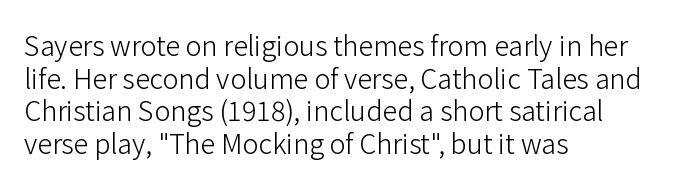
{"italic": "no", "bold": "no", "underline": "no", "align": "left", "line_spacing_ratio": 1.21, "letter_spacing": "normal", "letter_spacing_em": 0.0, "glyph_px": 27}
